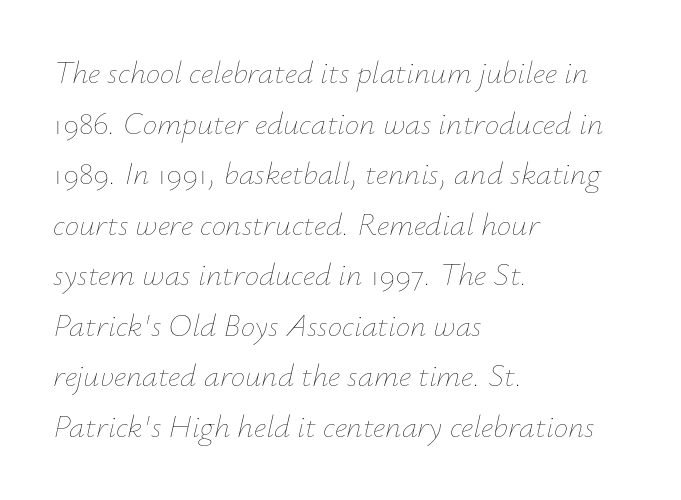
The image shows 32 px thin type, italic (leaning right); set left-aligned, normal line spacing (1.58x), normal letter spacing, not underlined; low stroke contrast and a small x-height.
